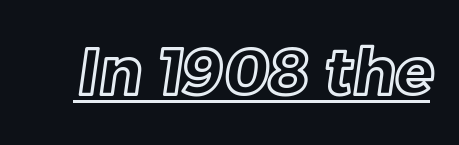
{"width": "normal", "x_height": "medium", "monospaced": "no", "underline": "yes", "letter_spacing": "normal", "letter_spacing_em": 0.0, "glyph_px": 64}
